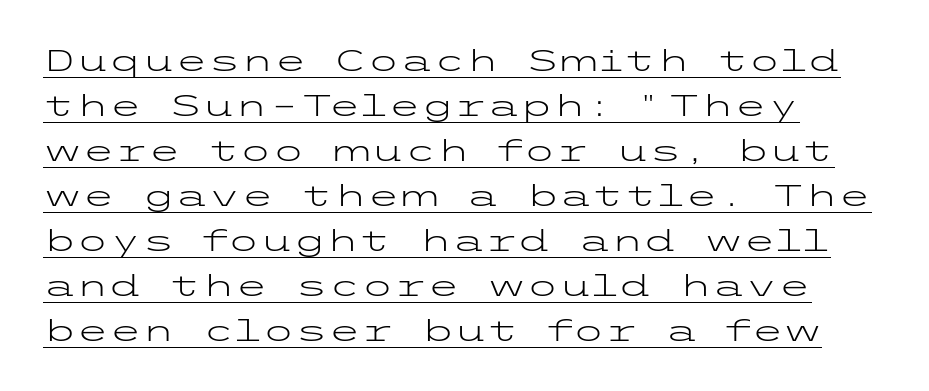
Q: Is the text bold? A: No.
Q: Is the text italic (slanted)? A: No, it is upright.
Q: Is the typeface a serif or a sans-serif typeface? A: Sans-serif.
Q: Is the text underlined? A: Yes.
Q: How is the paragraph aligned? A: Left-aligned.
Q: Is the spacing between letters normal or unusually wide? A: Normal.
Q: Is the spacing between lines tight, normal or loose? A: Normal.
Q: Width (condensed, normal, or wide)? A: Wide.
Q: Stroke contrast? A: Low.
Q: x-height? A: Medium.
